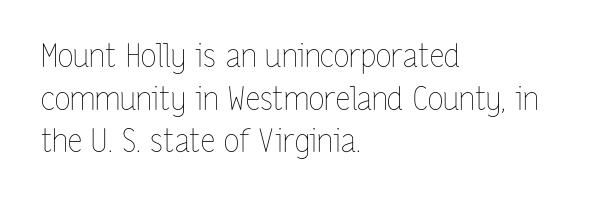
The image shows 32 px thin, condensed type, upright; set left-aligned, normal line spacing (1.33x), normal letter spacing, not underlined; low stroke contrast and a medium x-height.
